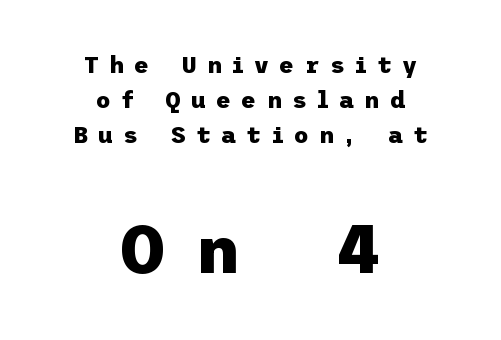
The image shows 68 px heavy sans-serif type, upright; set centered, normal line spacing (1.52x), unusually wide letter spacing (+0.45 em), not underlined; the second (bottom) block is 2.96x larger; low stroke contrast and a medium x-height.
